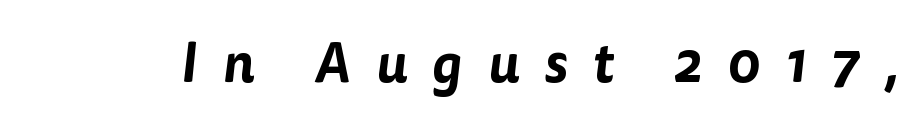
{"serif": "no", "width": "normal", "stroke_contrast": "low", "x_height": "medium", "monospaced": "no", "underline": "no", "letter_spacing": "wide", "letter_spacing_em": 0.46, "glyph_px": 55}
